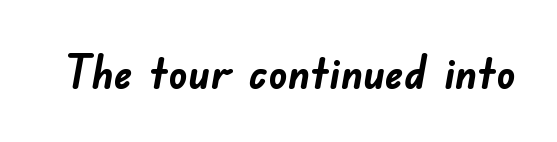
{"serif": "no", "bold": "yes", "weight": "semibold", "width": "normal", "stroke_contrast": "low", "x_height": "small", "monospaced": "no", "underline": "no", "letter_spacing": "normal", "letter_spacing_em": 0.0, "glyph_px": 47}
